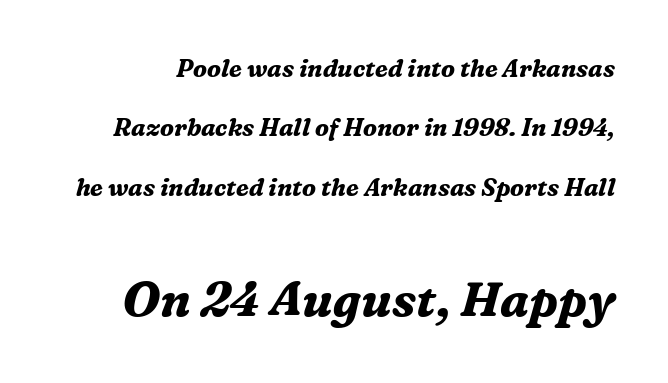
The rendering applies a slant to the glyphs. The face used here has the dense, thick strokes of a bold. Lines of text with bare space underneath. This rendering employs a face with finishing strokes, i.e., a serif.
